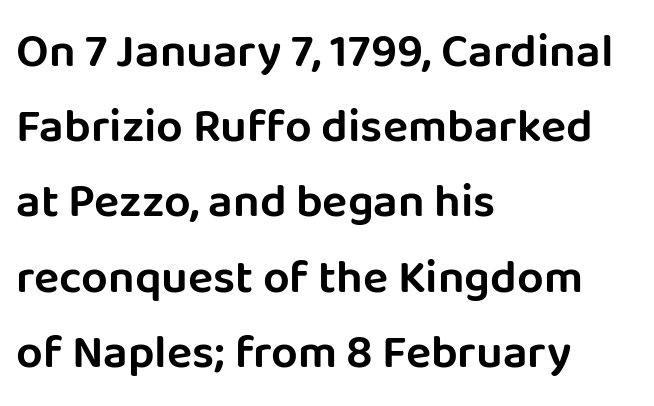
The gap between lines stays unmarked. Inter-character spacing is left at the font's built-in metrics. Italic? Not at all — the glyphs are vertical. The passage shown stacks its lines at a standard gap.
